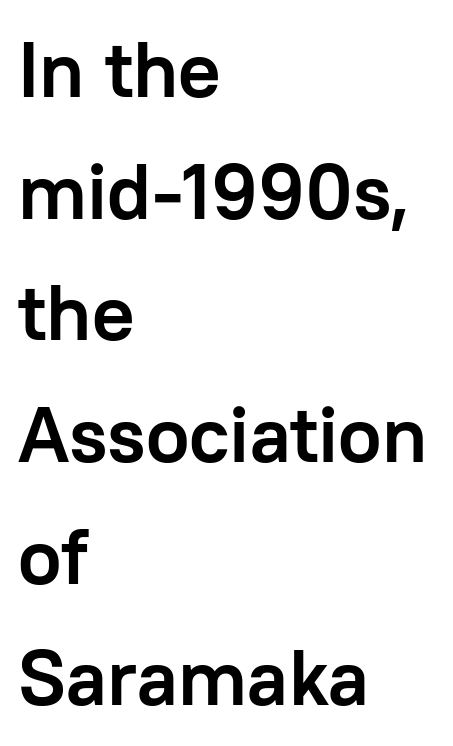
Quick note: interline space is typical. The baseline area is clear. Note: no serifs on the glyphs. Short and long lines alike share a common starting point at left. Proportional: the letters do not fall into vertical columns.
